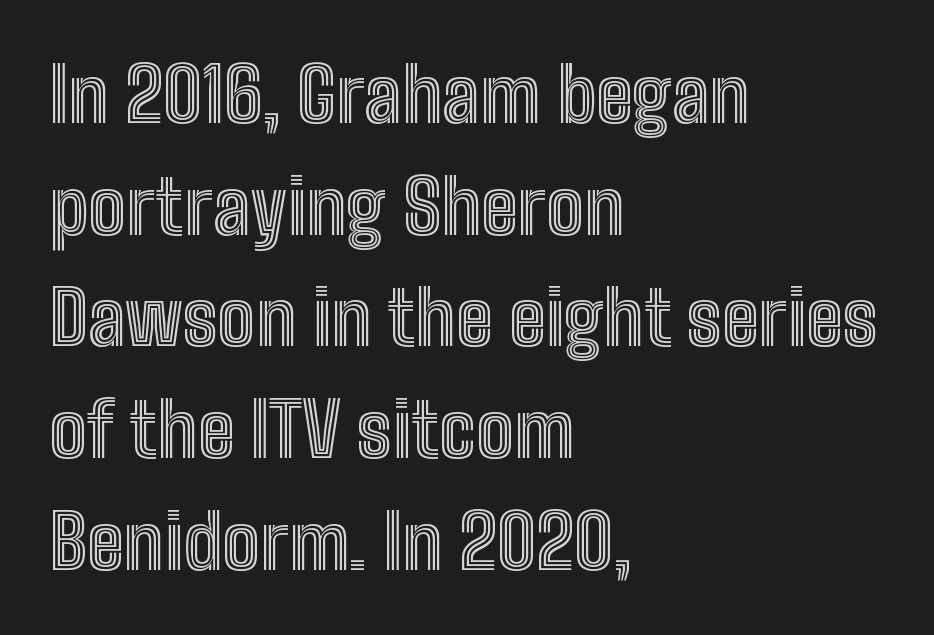
The image shows 75 px condensed type, upright; set left-aligned, normal line spacing (1.49x), normal letter spacing, not underlined; a medium x-height.
